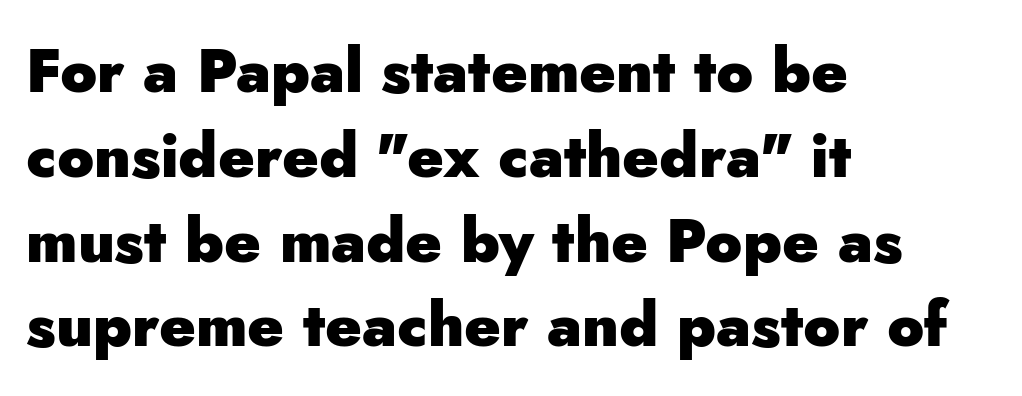
Letters rest on an invisible, unmarked baseline. What kind of face is this? One without serifs — a sans. The paragraph has a hard left edge and a soft right edge. Look at the stroke-to-counter ratio: heavy, a bold. The type is set solid horizontally, with unmodified tracking.
